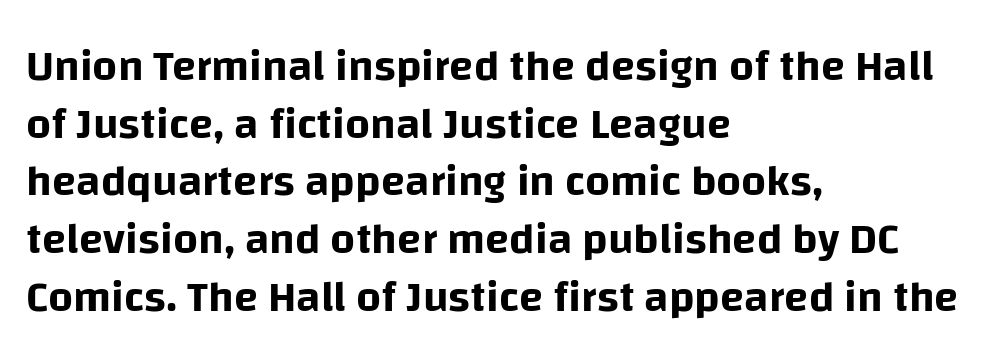
Q: Is the text italic (slanted)? A: No, it is upright.
Q: Is the typeface a serif or a sans-serif typeface? A: Sans-serif.
Q: Is the text underlined? A: No.
Q: How is the paragraph aligned? A: Left-aligned.
Q: Is the spacing between letters normal or unusually wide? A: Normal.
Q: Is the spacing between lines tight, normal or loose? A: Normal.
Q: Width (condensed, normal, or wide)? A: Normal.
Q: Stroke contrast? A: Low.
Q: x-height? A: Large.
Q: Monospaced? A: No.
